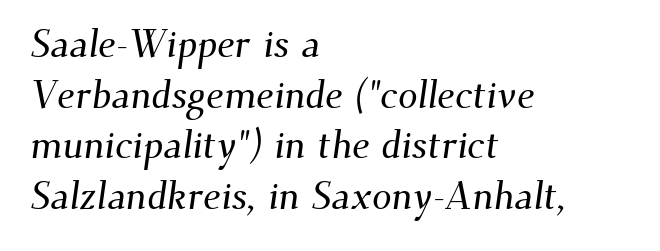
{"serif": "yes", "width": "normal", "stroke_contrast": "medium", "x_height": "small", "monospaced": "no", "underline": "no", "align": "left", "line_spacing": "normal", "line_spacing_ratio": 1.3, "letter_spacing": "normal", "letter_spacing_em": 0.0, "glyph_px": 39}
